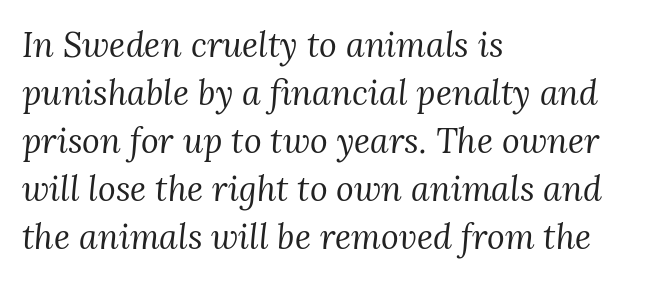
{"serif": "yes", "italic": "yes", "lean": "right", "slant_degrees": 3, "bold": "no", "weight": "regular", "width": "normal", "stroke_contrast": "medium", "x_height": "medium", "monospaced": "no", "underline": "no", "align": "left", "line_spacing": "normal", "line_spacing_ratio": 1.41, "letter_spacing": "normal", "letter_spacing_em": 0.0, "glyph_px": 34}
